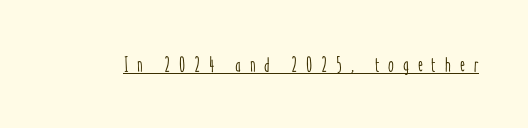
The image shows 21 px text type, upright; set unusually wide letter spacing (+0.42 em), underlined.
